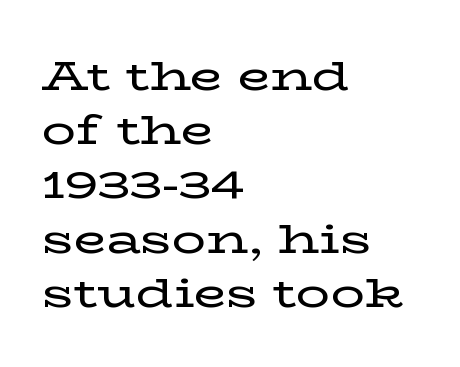
{"serif": "yes", "italic": "no", "width": "wide", "stroke_contrast": "low", "x_height": "medium", "monospaced": "no", "underline": "no", "align": "left", "line_spacing": "normal", "line_spacing_ratio": 1.29, "letter_spacing": "normal", "letter_spacing_em": 0.0, "glyph_px": 42}
